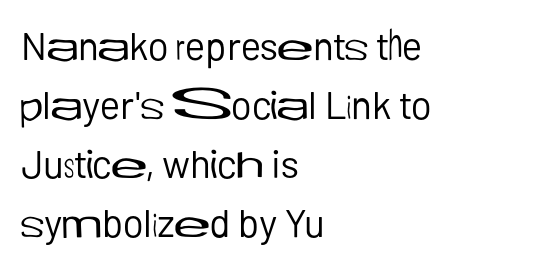
{"serif": "no", "italic": "no", "bold": "no", "weight": "regular", "width": "normal", "stroke_contrast": "low", "x_height": "medium", "monospaced": "no", "underline": "no", "align": "left", "line_spacing": "normal", "line_spacing_ratio": 1.51, "letter_spacing": "normal", "letter_spacing_em": 0.0, "glyph_px": 39}
